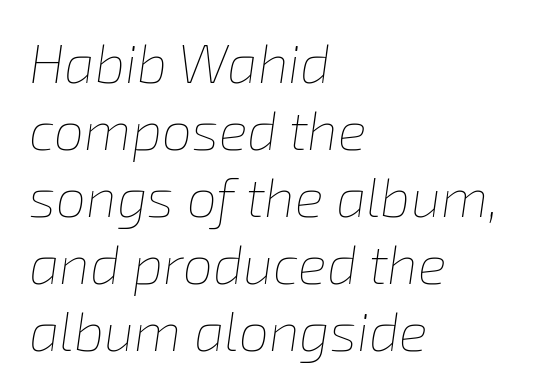
The image shows 54 px thin type, italic (leaning right); set left-aligned, line spacing 1.24x, normal letter spacing, not underlined; low stroke contrast and a medium x-height.
